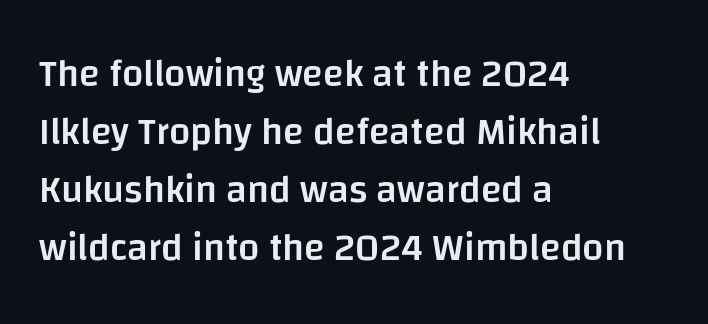
The image shows 38 px semibold sans-serif type, upright; set left-aligned, normal line spacing (1.53x), normal letter spacing, not underlined; low stroke contrast and a large x-height.
